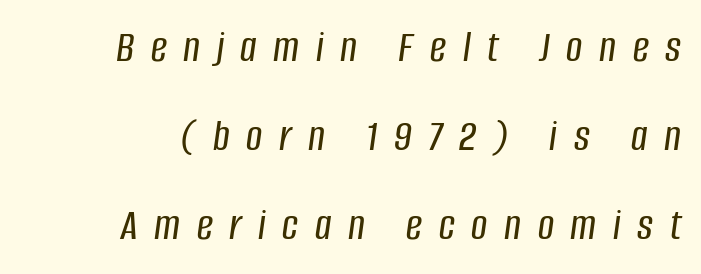
The image shows 45 px condensed type, italic (leaning right); set right-aligned, loose line spacing (1.98x), unusually wide letter spacing (+0.37 em), not underlined; low stroke contrast and a large x-height.
